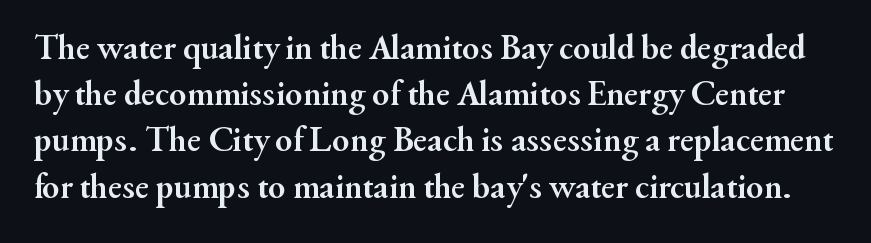
{"serif": "yes", "italic": "no", "bold": "yes", "weight": "semibold", "width": "normal", "stroke_contrast": "medium", "x_height": "small", "monospaced": "no", "underline": "no", "line_spacing": "normal", "line_spacing_ratio": 1.32, "letter_spacing": "normal", "letter_spacing_em": 0.0, "glyph_px": 35}
